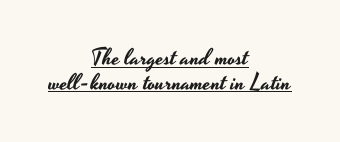
The paragraph shown floats in the horizontal middle. The specimen includes a rule beneath the text block's lines. Honestly, the letter spacing is just normal — you wouldn't notice it. Leading: reduced.
